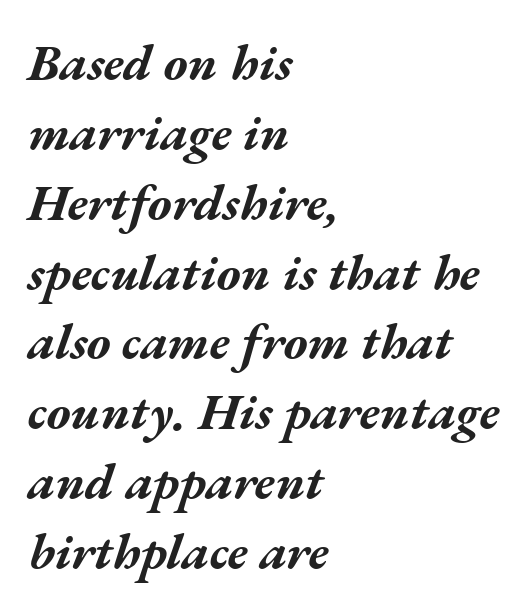
The image shows 51 px bold, wide type, italic (leaning right); set left-aligned, normal line spacing (1.37x), normal letter spacing, not underlined; medium stroke contrast and a medium x-height.
